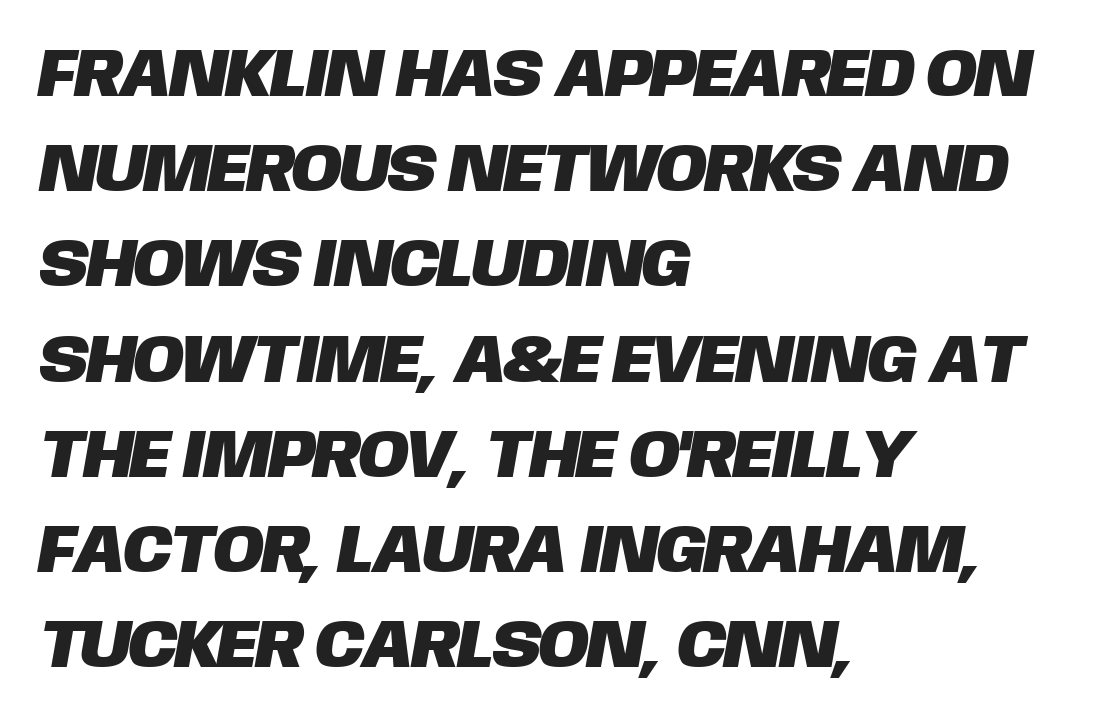
{"serif": "no", "width": "normal", "stroke_contrast": "low", "x_height": "large", "monospaced": "no", "underline": "no", "align": "left", "line_spacing": "normal", "line_spacing_ratio": 1.4, "letter_spacing": "normal", "letter_spacing_em": 0.0, "glyph_px": 68}
